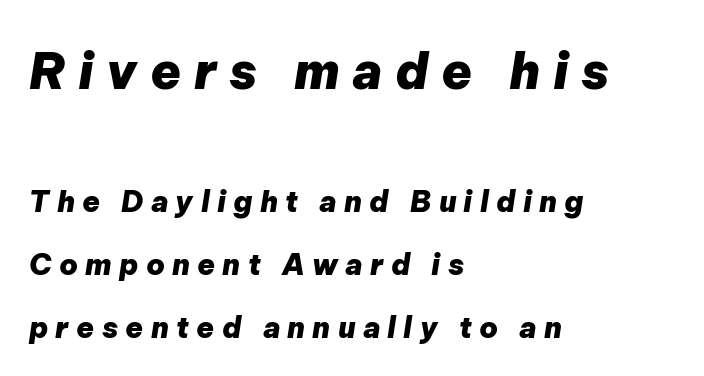
The image shows 50 px heavy type, italic (leaning right); set left-aligned, loose line spacing (2.17x), unusually wide letter spacing (+0.25 em), not underlined; the first (top) block is 1.72x larger; low stroke contrast and a medium x-height.
